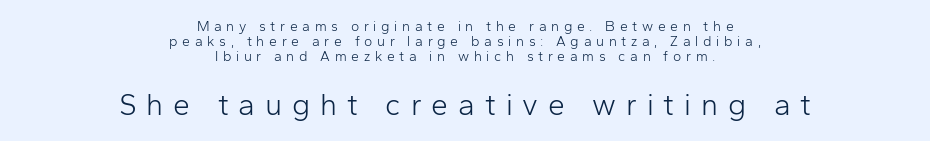
Q: Is the text bold? A: No.
Q: Is the text italic (slanted)? A: No, it is upright.
Q: Is the typeface a serif or a sans-serif typeface? A: Sans-serif.
Q: Is the text underlined? A: No.
Q: How is the paragraph aligned? A: Centered.
Q: Is the spacing between letters normal or unusually wide? A: Unusually wide.
Q: Is the spacing between lines tight, normal or loose? A: Tight.
Q: Which block of text is set in a larger size, the first (top) or the second (bottom)? A: The second (bottom) one.
Q: Width (condensed, normal, or wide)? A: Normal.
Q: Stroke contrast? A: Low.
Q: x-height? A: Medium.
Q: Monospaced? A: No.
